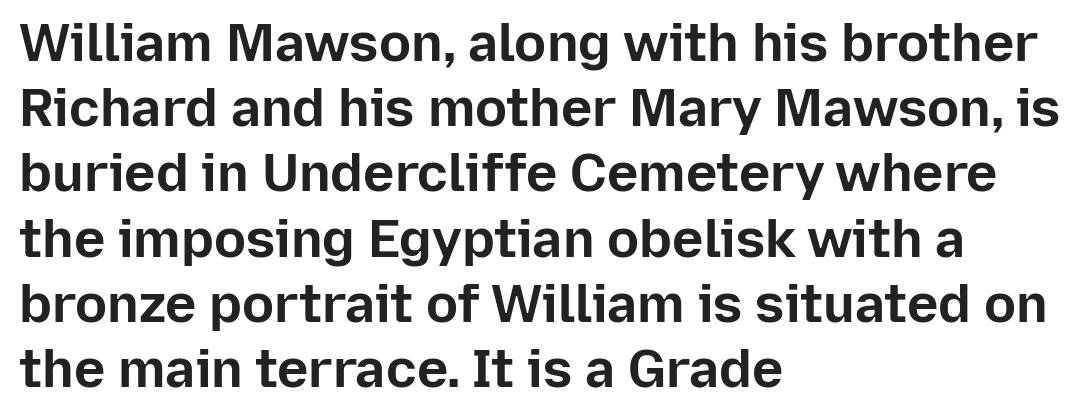
The image shows 53 px bold sans-serif type, upright; set left-aligned, line spacing 1.23x, normal letter spacing, not underlined; low stroke contrast and a medium x-height.
